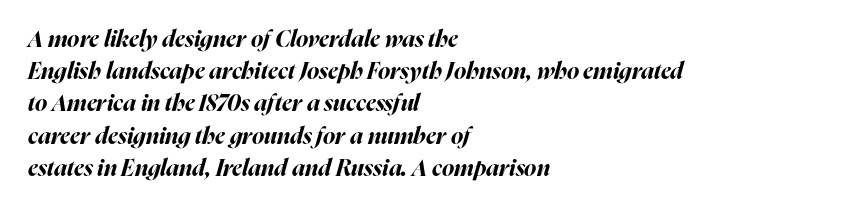
Q: Is the text bold? A: Yes.
Q: Is the text italic (slanted)? A: Yes, it leans right by about 16 degrees.
Q: Is the text underlined? A: No.
Q: How is the paragraph aligned? A: Left-aligned.
Q: Is the spacing between letters normal or unusually wide? A: Normal.
Q: Is the spacing between lines tight, normal or loose? A: Normal.
